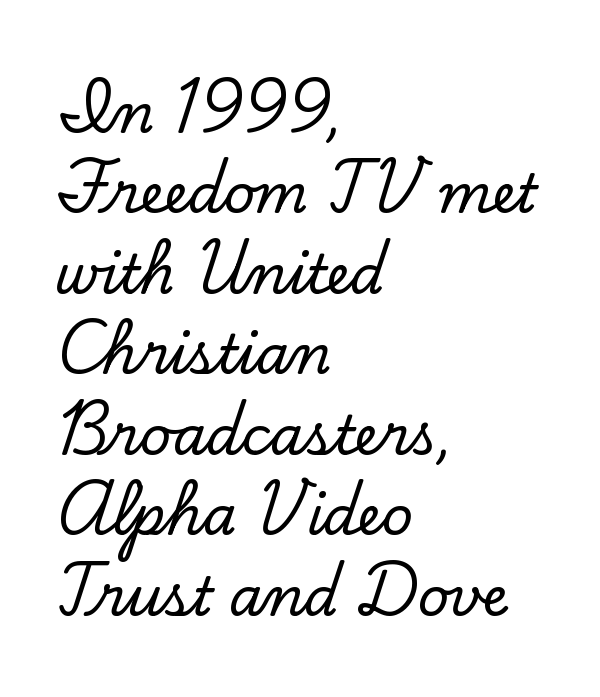
The rendering uses natural spacing where letterforms have individual widths. Visually the block forms a straight wall on the left and a jagged coastline on the right. The space directly below the letters is spotless. What stands out about the letter spacing? Nothing — it is the standard amount. Compared with typical paragraphs, the rows here are spaced about the same.
